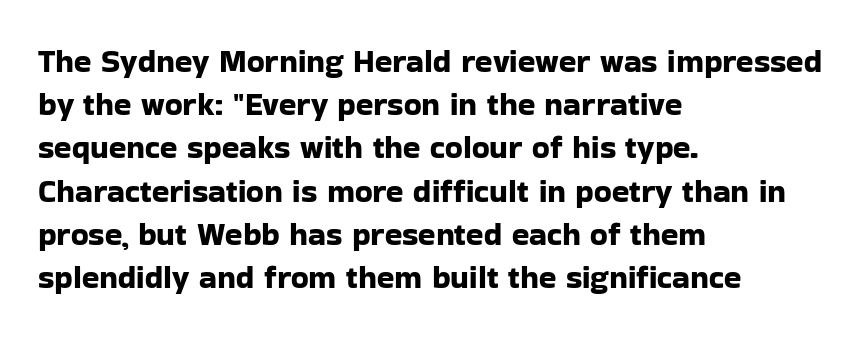
Q: Is the text italic (slanted)? A: No, it is upright.
Q: Is the typeface a serif or a sans-serif typeface? A: Sans-serif.
Q: Is the text underlined? A: No.
Q: How is the paragraph aligned? A: Left-aligned.
Q: Is the spacing between letters normal or unusually wide? A: Normal.
Q: Is the spacing between lines tight, normal or loose? A: Normal.
Q: Width (condensed, normal, or wide)? A: Normal.
Q: Stroke contrast? A: Low.
Q: x-height? A: Medium.
Q: Monospaced? A: No.
